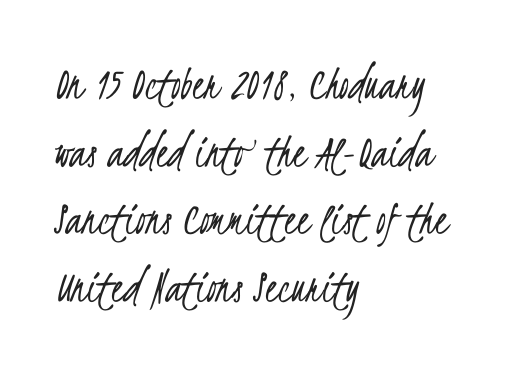
The image shows 49 px light, condensed sans-serif type; set left-aligned, normal line spacing (1.38x), normal letter spacing, not underlined; low stroke contrast and a small x-height.
